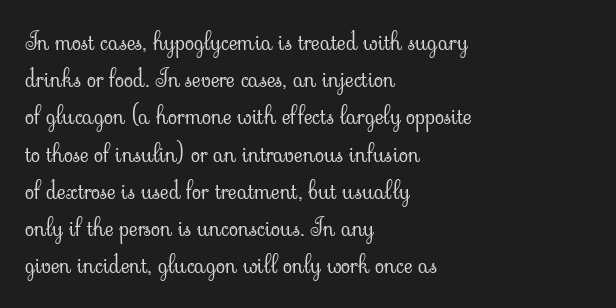
Q: Is the text bold? A: No.
Q: Is the text italic (slanted)? A: No, it is upright.
Q: Is the text underlined? A: No.
Q: How is the paragraph aligned? A: Left-aligned.
Q: Is the spacing between letters normal or unusually wide? A: Normal.
Q: Is the spacing between lines tight, normal or loose? A: Normal.
